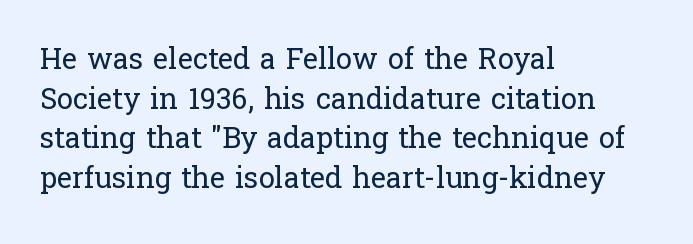
Q: Is the text bold? A: No.
Q: Is the text italic (slanted)? A: No, it is upright.
Q: Is the typeface a serif or a sans-serif typeface? A: Serif.
Q: Is the text underlined? A: No.
Q: How is the paragraph aligned? A: Left-aligned.
Q: Is the spacing between letters normal or unusually wide? A: Normal.
Q: Is the spacing between lines tight, normal or loose? A: Normal.
Q: Width (condensed, normal, or wide)? A: Normal.
Q: Stroke contrast? A: Low.
Q: x-height? A: Medium.
Q: Monospaced? A: No.
